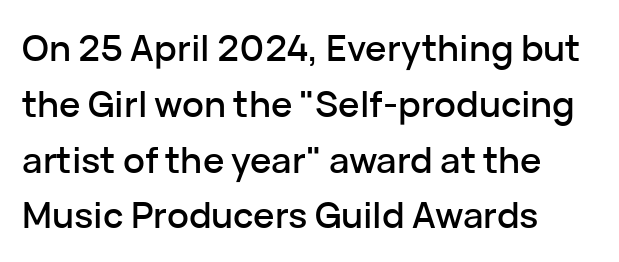
A typesetter would call this proportional, since set widths differ per character. Which margin do the lines hug? The left one — the right edge is uneven. Words appear dense and cohesive because spacing is normal. No feet cap the strokes, marking this as sans-serif type. This sample keeps an unexceptional amount of space between lines.
